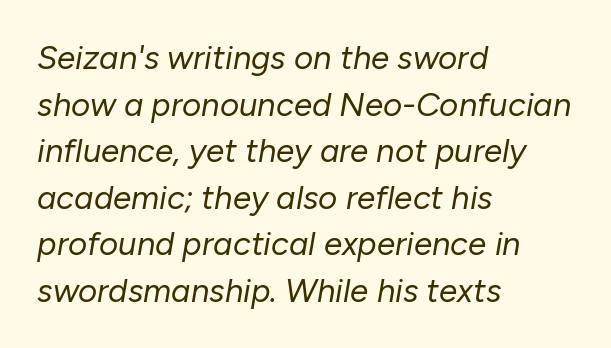
Q: Is the text bold? A: No.
Q: Is the text italic (slanted)? A: Yes, it leans right by about 10 degrees.
Q: Is the text underlined? A: No.
Q: How is the paragraph aligned? A: Left-aligned.
Q: Is the spacing between letters normal or unusually wide? A: Normal.
Q: Is the spacing between lines tight, normal or loose? A: Normal.
Q: Width (condensed, normal, or wide)? A: Normal.
Q: Stroke contrast? A: Low.
Q: x-height? A: Medium.
Q: Monospaced? A: No.
